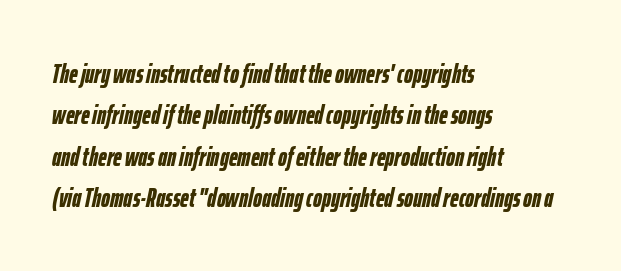
Q: Is the text bold? A: Yes.
Q: Is the text italic (slanted)? A: Yes, it leans right by about 12 degrees.
Q: Is the text underlined? A: No.
Q: How is the paragraph aligned? A: Left-aligned.
Q: Is the spacing between letters normal or unusually wide? A: Normal.
Q: Is the spacing between lines tight, normal or loose? A: Normal.
